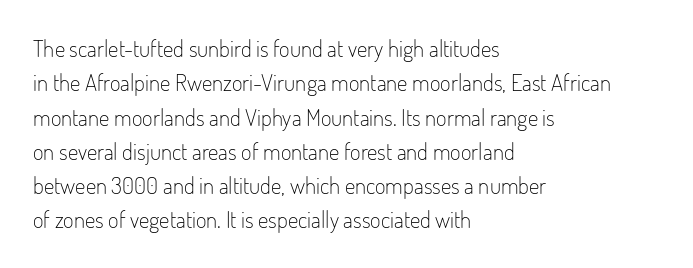
Q: Is the text bold? A: No.
Q: Is the text italic (slanted)? A: No, it is upright.
Q: Is the text underlined? A: No.
Q: How is the paragraph aligned? A: Left-aligned.
Q: Is the spacing between letters normal or unusually wide? A: Normal.
Q: Is the spacing between lines tight, normal or loose? A: Normal.
